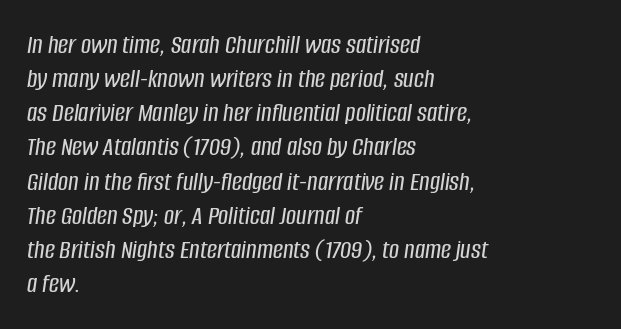
{"italic": "yes", "lean": "right", "slant_degrees": 8, "width": "condensed", "stroke_contrast": "low", "x_height": "large", "monospaced": "no", "underline": "no", "align": "left", "line_spacing_ratio": 1.22, "letter_spacing": "normal", "letter_spacing_em": 0.0, "glyph_px": 28}
